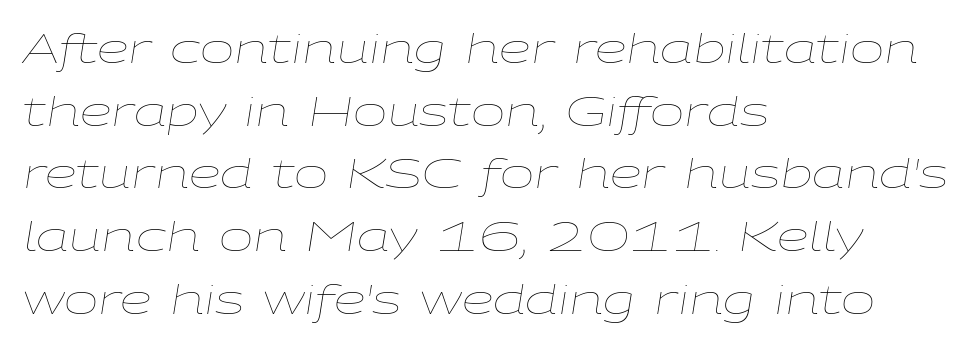
Caption: face not bold, strokes unweighted. Think of a printed novel: that variable character pitch is what you see here. The baseline area is clear. Notice how descenders clear the ascenders below comfortably — that's standard leading. The horizontal fit of the characters is conventional and even. Posture: slanted.
